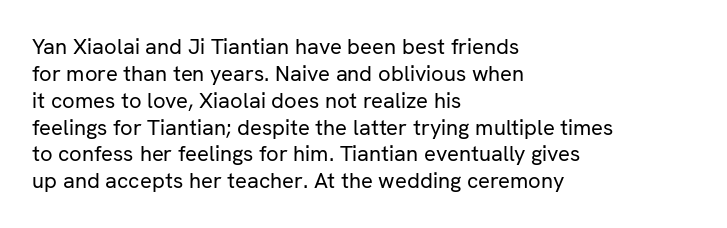
The image shows 22 px text type, upright; set left-aligned, line spacing 1.22x, normal letter spacing, not underlined.
